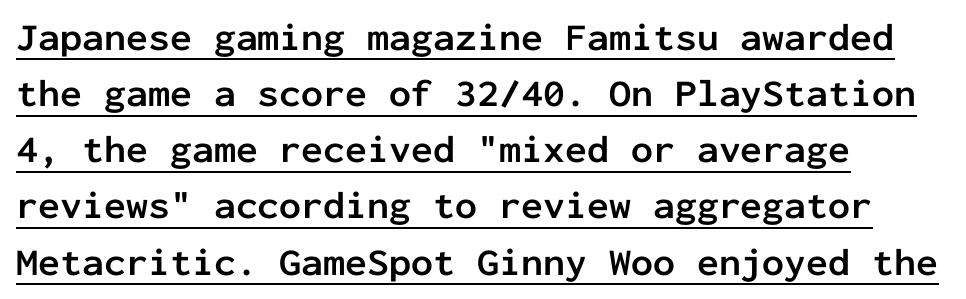
{"serif": "no", "italic": "no", "bold": "yes", "weight": "semibold", "width": "normal", "stroke_contrast": "low", "x_height": "medium", "monospaced": "yes", "underline": "yes", "align": "left", "line_spacing": "normal", "line_spacing_ratio": 1.44, "letter_spacing": "normal", "letter_spacing_em": 0.0, "glyph_px": 39}
